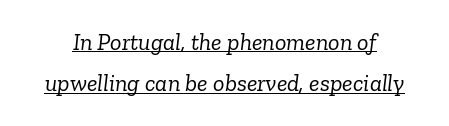
{"italic": "yes", "lean": "right", "slant_degrees": 6, "bold": "no", "underline": "yes", "line_spacing_ratio": 1.72, "letter_spacing": "normal", "letter_spacing_em": 0.0, "glyph_px": 24}
